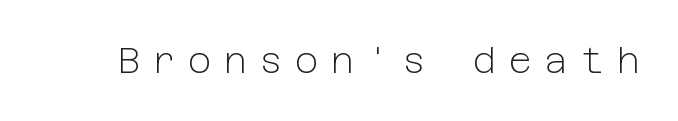
The image shows 36 px light sans-serif type, upright; set unusually wide letter spacing (+0.34 em), not underlined; low stroke contrast and a medium x-height.
